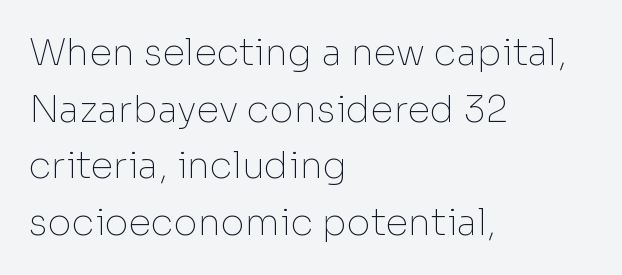
Q: Is the text bold? A: No.
Q: Is the text italic (slanted)? A: No, it is upright.
Q: Is the typeface a serif or a sans-serif typeface? A: Sans-serif.
Q: Is the text underlined? A: No.
Q: How is the paragraph aligned? A: Left-aligned.
Q: Is the spacing between letters normal or unusually wide? A: Normal.
Q: Is the spacing between lines tight, normal or loose? A: Normal.
Q: Width (condensed, normal, or wide)? A: Normal.
Q: Stroke contrast? A: Low.
Q: x-height? A: Medium.
Q: Monospaced? A: No.
